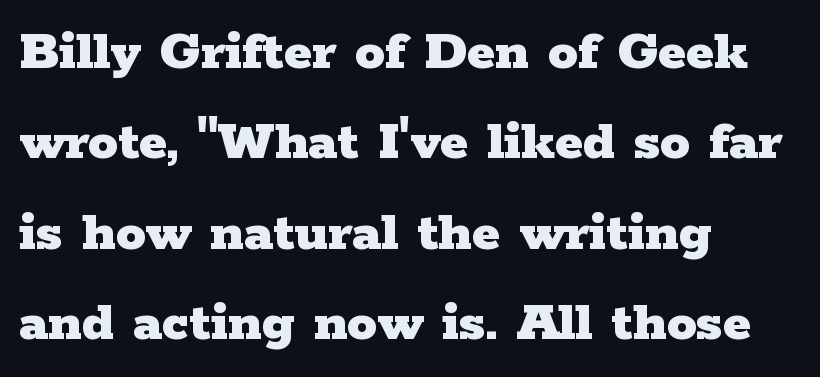
{"serif": "yes", "italic": "no", "bold": "yes", "weight": "heavy", "width": "wide", "stroke_contrast": "low", "x_height": "medium", "monospaced": "no", "underline": "no", "align": "left", "line_spacing": "normal", "line_spacing_ratio": 1.53, "letter_spacing": "normal", "letter_spacing_em": 0.0, "glyph_px": 59}
